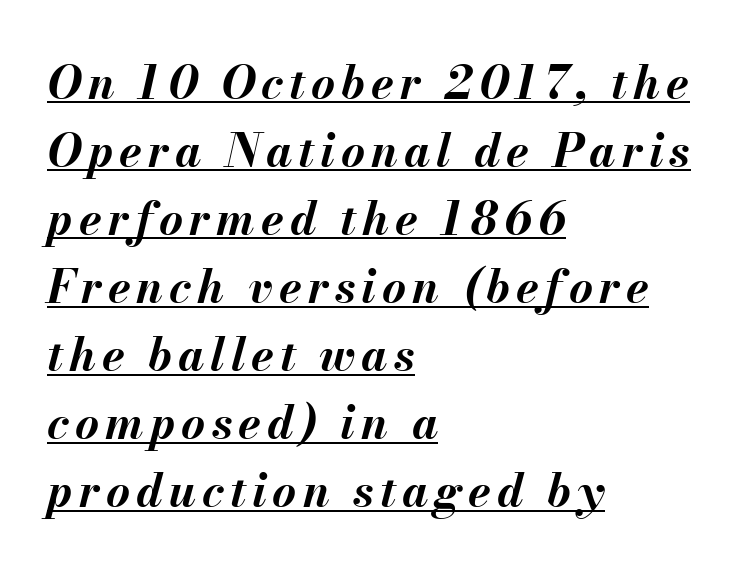
{"italic": "yes", "lean": "right", "slant_degrees": 13, "bold": "yes", "weight": "bold", "width": "normal", "stroke_contrast": "medium", "x_height": "small", "monospaced": "no", "underline": "yes", "align": "left", "line_spacing": "normal", "line_spacing_ratio": 1.48, "glyph_px": 46}
